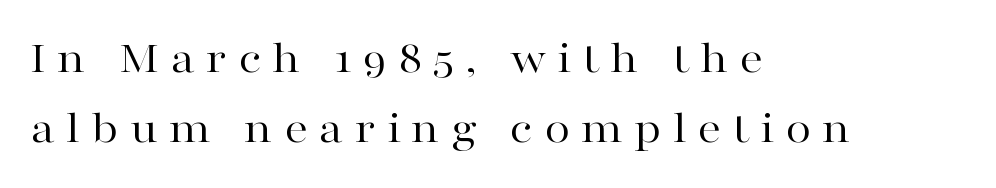
The image shows 47 px regular-weight, wide serif type, upright; set left-aligned, normal line spacing (1.49x), unusually wide letter spacing (+0.23 em), not underlined; high stroke contrast and a medium x-height.
